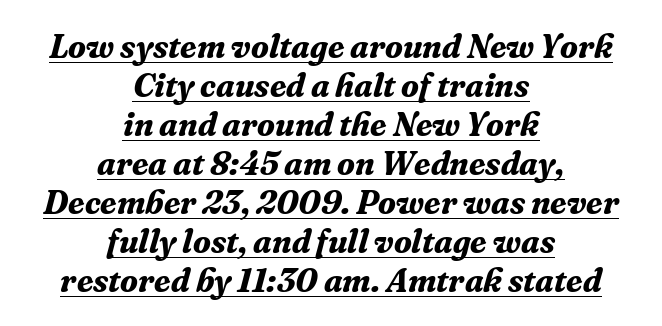
Q: Is the text bold? A: Yes.
Q: Is the text italic (slanted)? A: Yes, it leans right by about 16 degrees.
Q: Is the typeface a serif or a sans-serif typeface? A: Serif.
Q: Is the text underlined? A: Yes.
Q: How is the paragraph aligned? A: Centered.
Q: Is the spacing between letters normal or unusually wide? A: Normal.
Q: Width (condensed, normal, or wide)? A: Normal.
Q: Stroke contrast? A: Medium.
Q: x-height? A: Medium.
Q: Monospaced? A: No.
